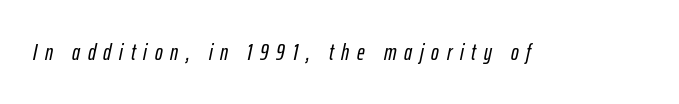
{"italic": "yes", "lean": "right", "slant_degrees": 12, "underline": "no", "letter_spacing": "wide", "letter_spacing_em": 0.34, "glyph_px": 23}
